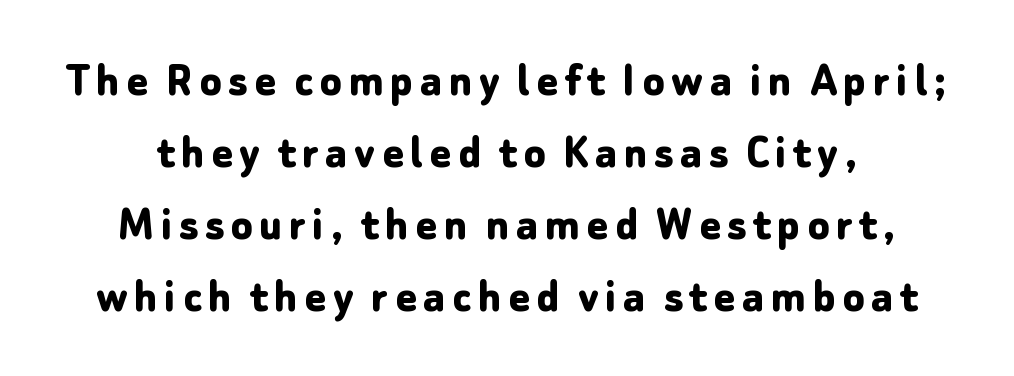
Observe the absence of serifs on each vertical stroke in this sample. The typography opts for an upright posture over an oblique one. Words float on clear page, feet unadorned. Vertical spacing — default. A typesetter would call this proportional, since set widths differ per character. Heft: maximum for text — a bold.
